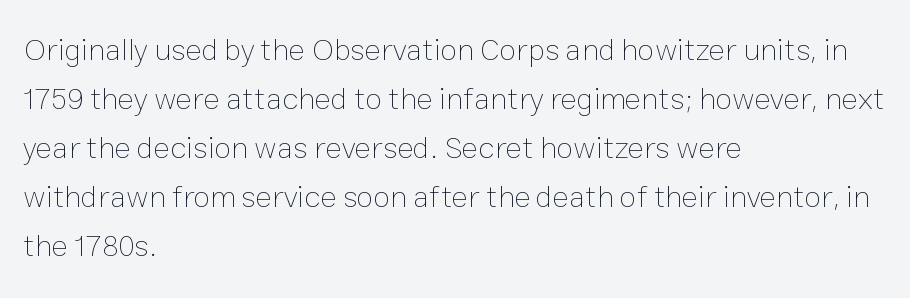
The image shows 31 px thin type, upright; set left-aligned, normal line spacing (1.58x), normal letter spacing, not underlined; low stroke contrast and a medium x-height.
